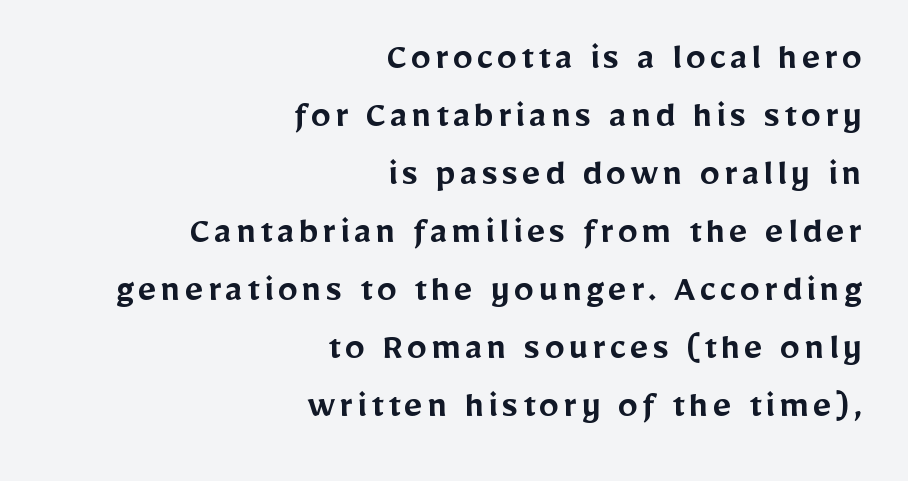
The letters stand upright; this is a roman face. Leading: standard. A somewhat darkened texture: the type is semibold rather than bold. You could not count columns in this text — the font is proportionally spaced. The rendering shows plain stroke endings on the letterforms — a sans-serif design.
